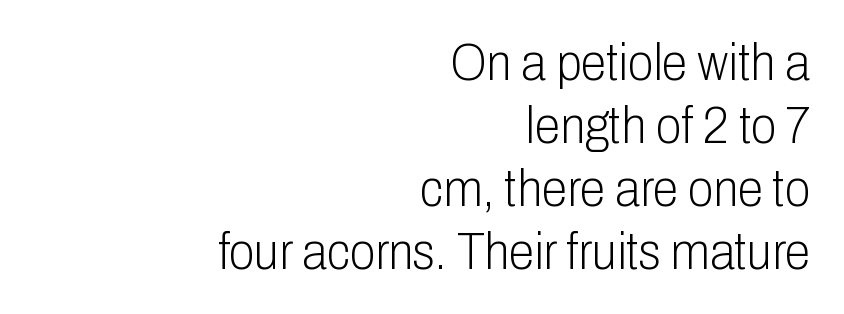
The image shows 52 px light, condensed sans-serif type, upright; set right-aligned, line spacing 1.21x, normal letter spacing, not underlined; low stroke contrast and a medium x-height.
